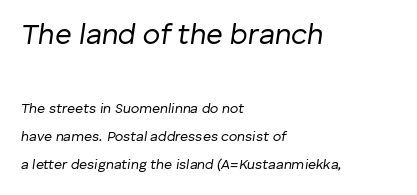
The image shows 29 px regular-weight type, italic (leaning right); set left-aligned, loose line spacing (2.0x), normal letter spacing, not underlined; the first (top) block is 2.07x larger; low stroke contrast and a medium x-height.
